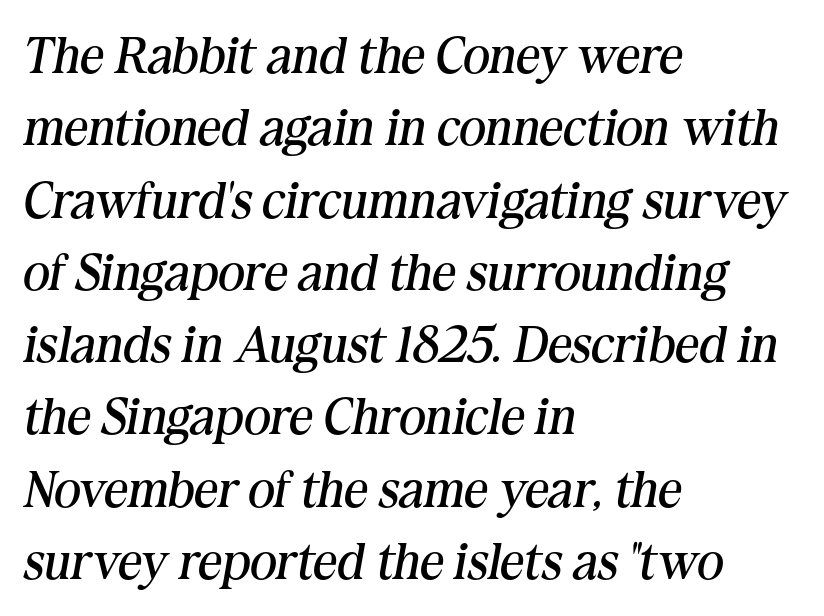
{"serif": "yes", "italic": "yes", "lean": "right", "slant_degrees": 10, "bold": "no", "weight": "regular", "width": "normal", "stroke_contrast": "medium", "x_height": "medium", "monospaced": "no", "underline": "no", "align": "left", "line_spacing": "normal", "line_spacing_ratio": 1.39, "letter_spacing": "normal", "letter_spacing_em": 0.0, "glyph_px": 52}
